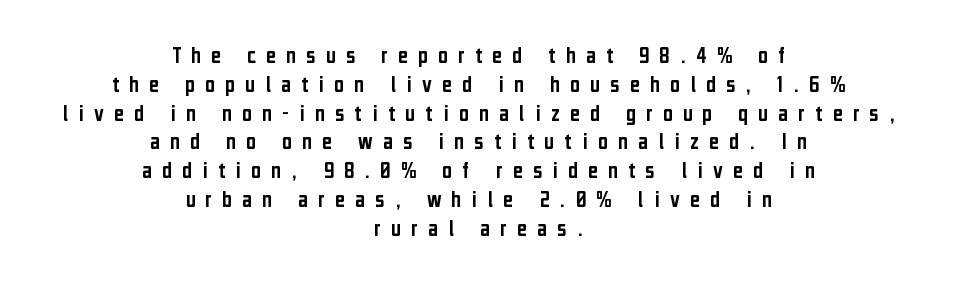
The typesetter chose a symmetrical, centered arrangement here. Posture: upright roman. Descenders are the only things crossing below the line. The passage shown has open, widely tracked lettering throughout.
